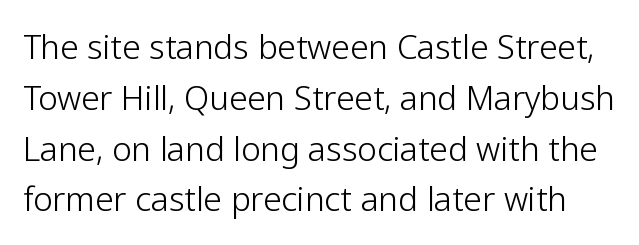
Q: Is the text bold? A: No.
Q: Is the text italic (slanted)? A: No, it is upright.
Q: Is the typeface a serif or a sans-serif typeface? A: Sans-serif.
Q: Is the text underlined? A: No.
Q: Is the spacing between letters normal or unusually wide? A: Normal.
Q: Is the spacing between lines tight, normal or loose? A: Normal.
Q: Width (condensed, normal, or wide)? A: Normal.
Q: Stroke contrast? A: Low.
Q: x-height? A: Medium.
Q: Monospaced? A: No.
